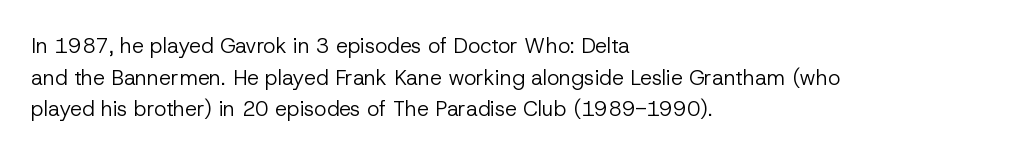
Style check: upright. Leftover space on each line is placed entirely after the last word. The rows are spaced the way most documents space them. The font is comparable to plain body text, perhaps lighter. Honestly, there is no underline to notice here at all. Nobody touched the tracking dial on this one.
